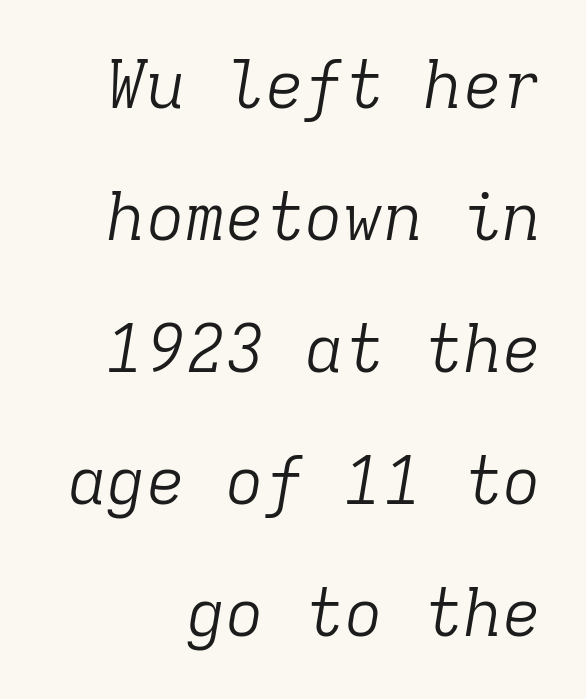
The image shows 66 px light serif type, italic (leaning right), monospaced; set loose line spacing (2.0x), normal letter spacing, not underlined; low stroke contrast and a medium x-height.
